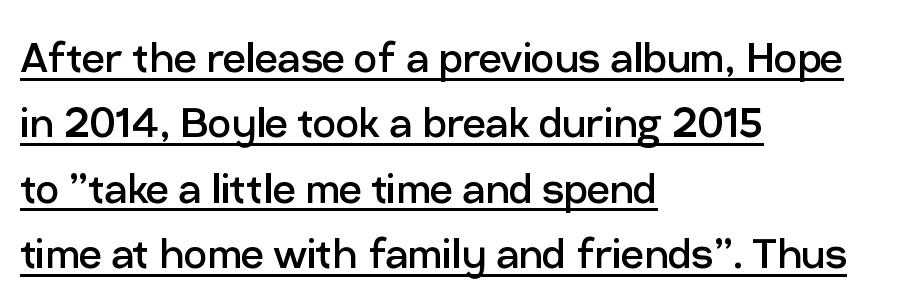
Q: Is the text bold? A: No.
Q: Is the text italic (slanted)? A: No, it is upright.
Q: Is the typeface a serif or a sans-serif typeface? A: Sans-serif.
Q: Is the text underlined? A: Yes.
Q: How is the paragraph aligned? A: Left-aligned.
Q: Is the spacing between letters normal or unusually wide? A: Normal.
Q: Is the spacing between lines tight, normal or loose? A: Normal.
Q: Width (condensed, normal, or wide)? A: Normal.
Q: Stroke contrast? A: Low.
Q: x-height? A: Medium.
Q: Monospaced? A: No.
